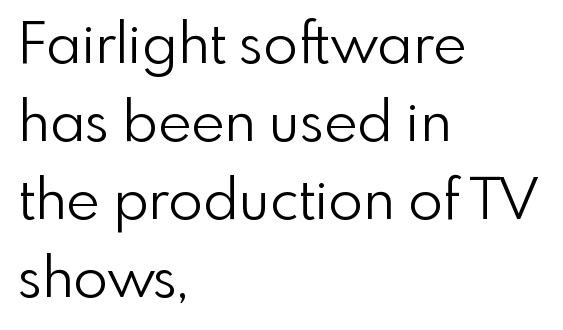
{"serif": "no", "italic": "no", "bold": "no", "weight": "light", "width": "normal", "x_height": "small", "monospaced": "no", "underline": "no", "align": "left", "line_spacing": "normal", "line_spacing_ratio": 1.37, "letter_spacing": "normal", "letter_spacing_em": 0.0, "glyph_px": 57}
